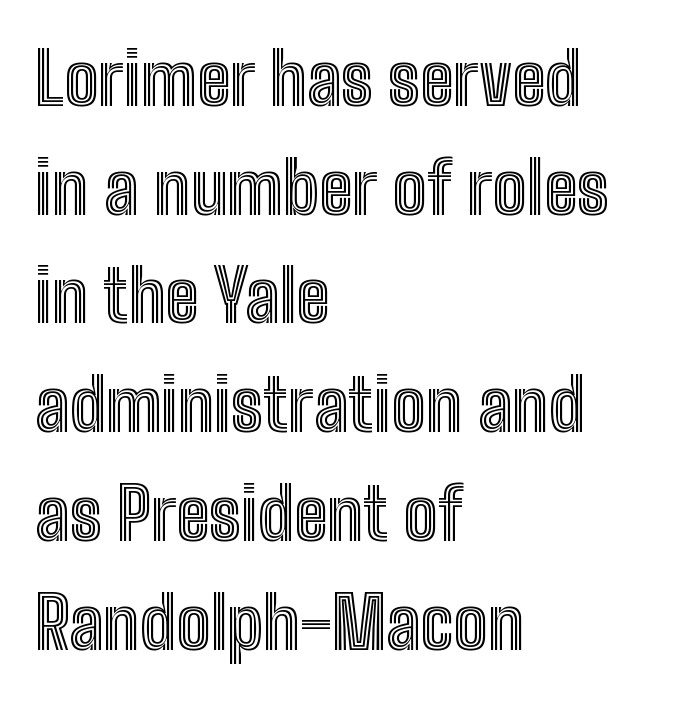
Q: Is the text italic (slanted)? A: No, it is upright.
Q: Is the text underlined? A: No.
Q: How is the paragraph aligned? A: Left-aligned.
Q: Is the spacing between letters normal or unusually wide? A: Normal.
Q: Is the spacing between lines tight, normal or loose? A: Normal.
Q: Width (condensed, normal, or wide)? A: Condensed.
Q: x-height? A: Medium.
Q: Monospaced? A: No.
